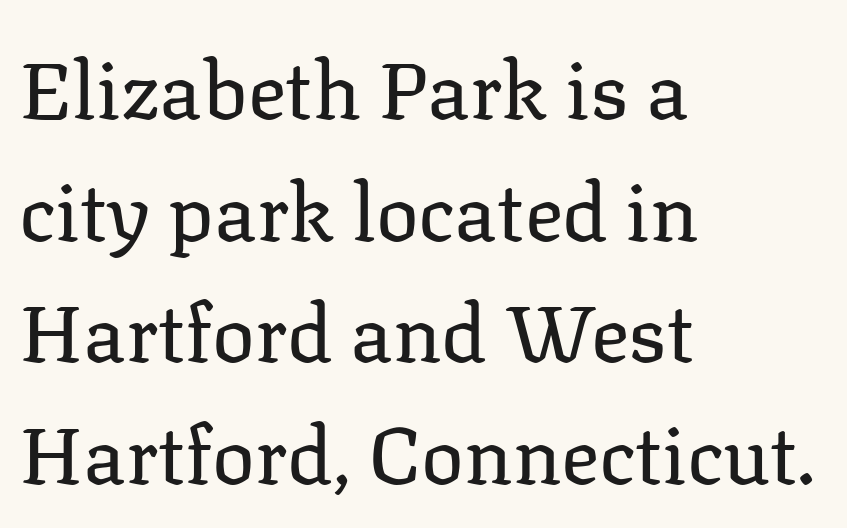
The image shows 80 px regular-weight serif type, upright; set left-aligned, normal line spacing (1.52x), normal letter spacing, not underlined; low stroke contrast and a medium x-height.
